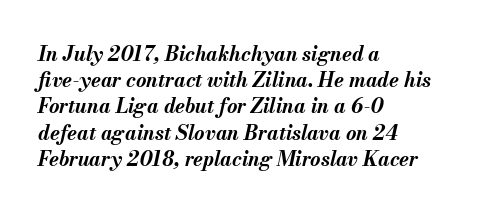
The paragraph has a hard left edge and a soft right edge. In terms of letterspacing, this is plain default setting. Underline: absent. Notice how the stems are inclined rather than vertical — that's the hallmark of italics. The typesetting leans heavy: a genuine bold. A normal amount of white space separates one row of letters from the next.
